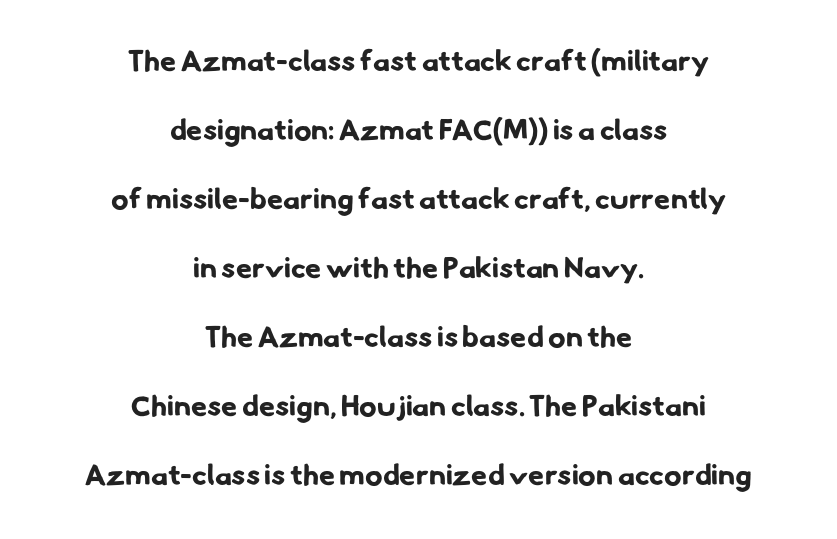
Q: Is the text bold? A: Yes.
Q: Is the typeface a serif or a sans-serif typeface? A: Sans-serif.
Q: Is the text underlined? A: No.
Q: How is the paragraph aligned? A: Centered.
Q: Is the spacing between letters normal or unusually wide? A: Normal.
Q: Is the spacing between lines tight, normal or loose? A: Loose.
Q: Width (condensed, normal, or wide)? A: Normal.
Q: Stroke contrast? A: Low.
Q: x-height? A: Small.
Q: Monospaced? A: No.
